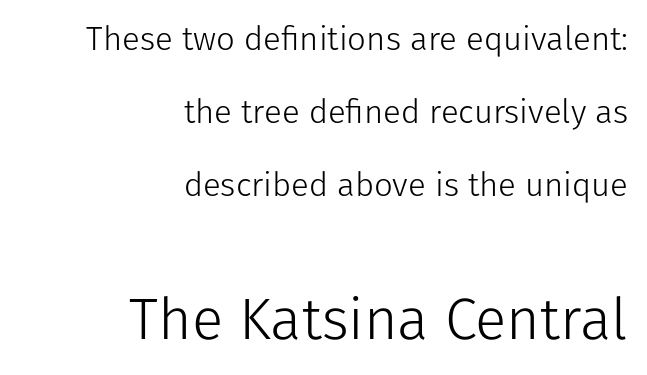
The image shows 58 px light sans-serif type, upright; set right-aligned, loose line spacing (2.21x), normal letter spacing, not underlined; the second (bottom) block is 1.76x larger; low stroke contrast and a medium x-height.
